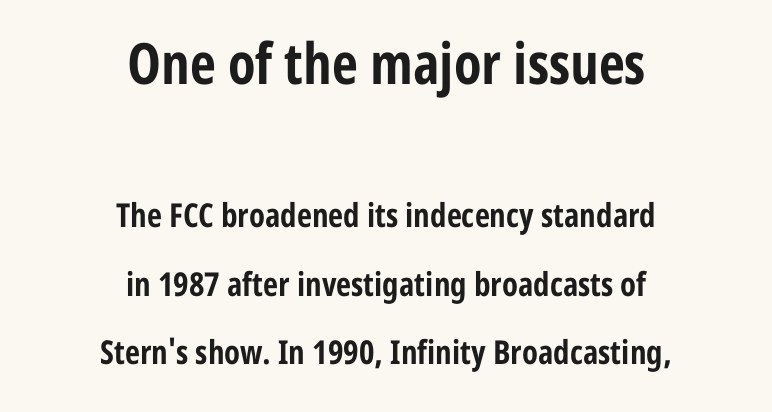
Chunky letters — that's bold for sure. The passage is arranged like a title page — every line centered. The space beneath each line is pristine and unruled. The passage shown begins with its larger block and ends with its smaller one. The letters advance in unequal steps, a hallmark of proportional type. Between one letter and the next there's only the usual sliver of space.
